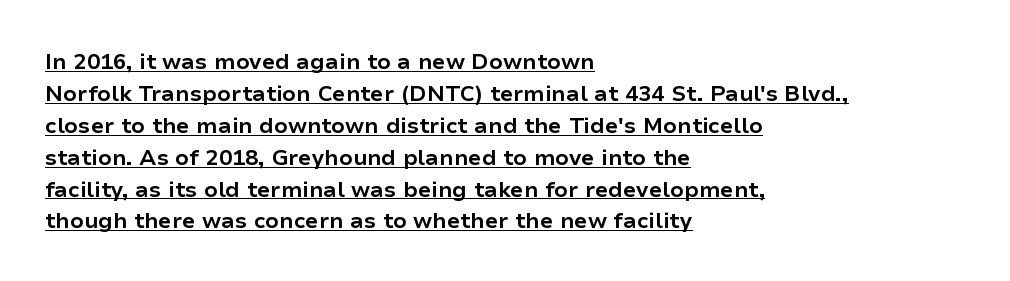
Q: Is the text bold? A: Yes.
Q: Is the text italic (slanted)? A: No, it is upright.
Q: Is the text underlined? A: Yes.
Q: How is the paragraph aligned? A: Left-aligned.
Q: Is the spacing between letters normal or unusually wide? A: Normal.
Q: Is the spacing between lines tight, normal or loose? A: Normal.
